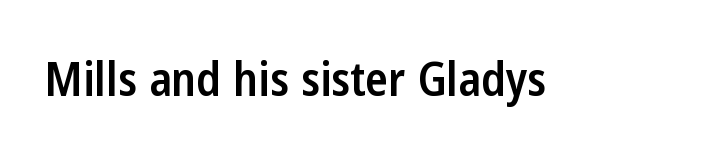
The image shows 47 px semibold, condensed sans-serif type, upright; set normal letter spacing, not underlined; low stroke contrast and a medium x-height.
